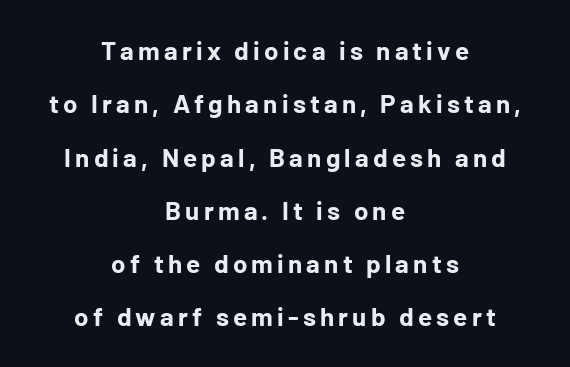
Layout note: lines centered. Notice the wide empty band between every row — that's loose leading. The words here are not underlined. It's the straight-up-and-down kind of type.
